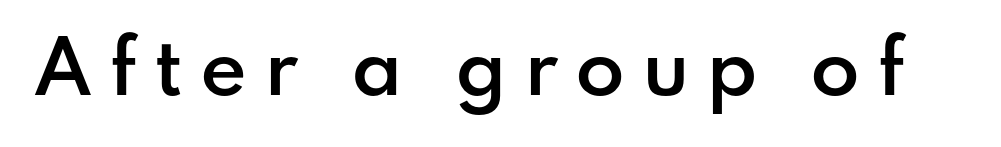
Nothing sits at the stroke ends, so this counts as sans-serif. The letters are spread apart with noticeably loose tracking. Bold? Not quite — semibold, heavier than regular but stopping short. This sample has the flowing, uneven cadence of proportional lettering.
